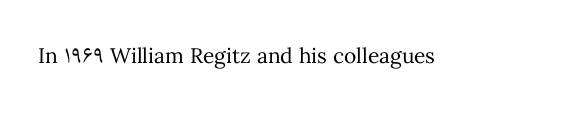
{"italic": "no", "bold": "no", "underline": "no", "letter_spacing": "normal", "letter_spacing_em": 0.0, "glyph_px": 21}
